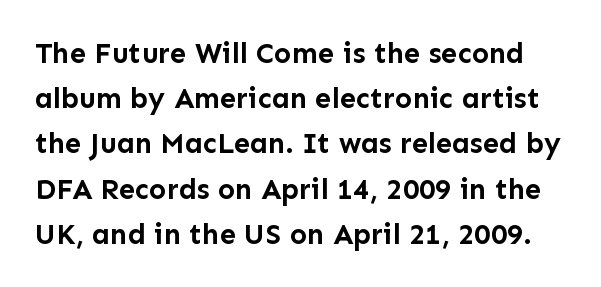
Here the designer chose a conventional face with non-uniform glyph widths. Students, note that the glyphs here touch the page at normal intervals. The string is rendered with underlining switched off. Each new line begins a customary step beneath the previous one. Designer's note — italics off, roman on.
